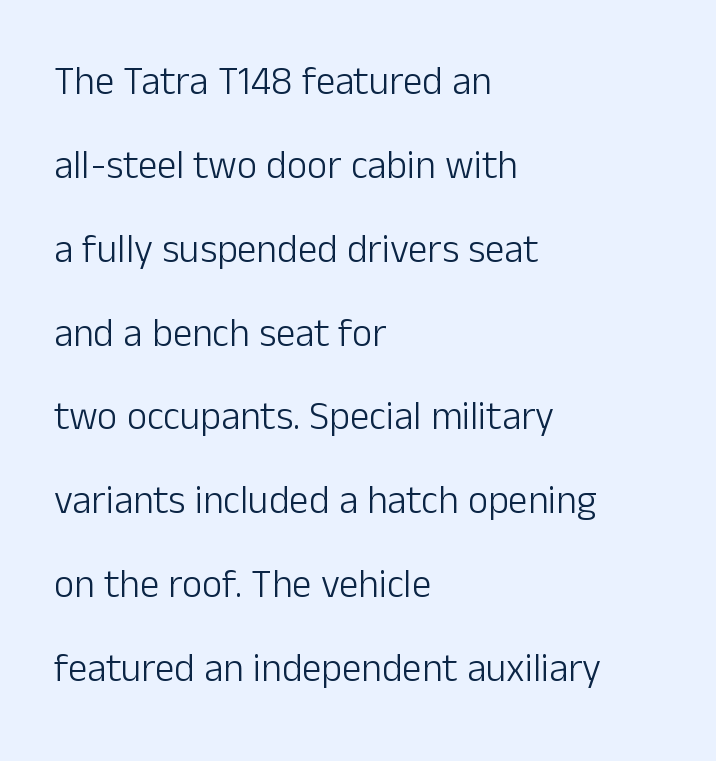
Nothing unusual about the tracking: characters are spaced as the font intends. The space directly below the letters is spotless. Varying glyph widths throughout — classic text-font behaviour. The text was rendered using a sans face with plain stroke endings. Is the block centered? No — it sits flush against the left margin. Each new line begins a long way beneath the previous one.
